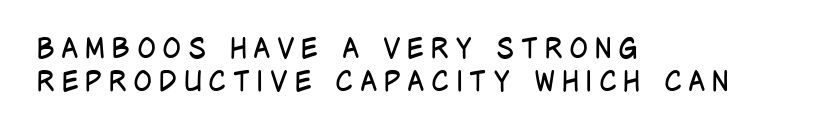
Does extra space separate the letters? Yes, quite a lot of it. Regarding serifs, this sample does without them. Think of a printed novel: that variable character pitch is what you see here. The words here are not underlined. Stems and bowls with no extra thickness — not bold.
